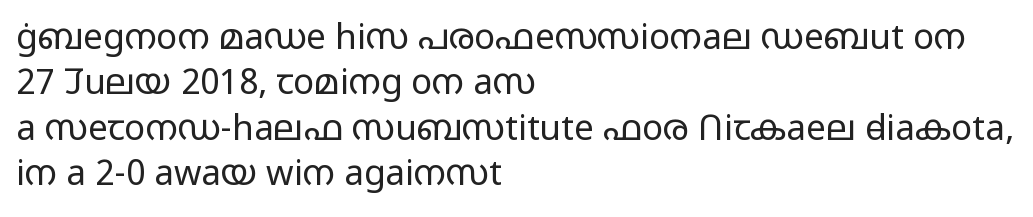
Posture: upright roman. This sample keeps an unexceptional amount of space between lines. The space directly below the letters is spotless. The face used here is rendered with its standard letterfit. Think standard paragraph weight, or any step lighter than that.
